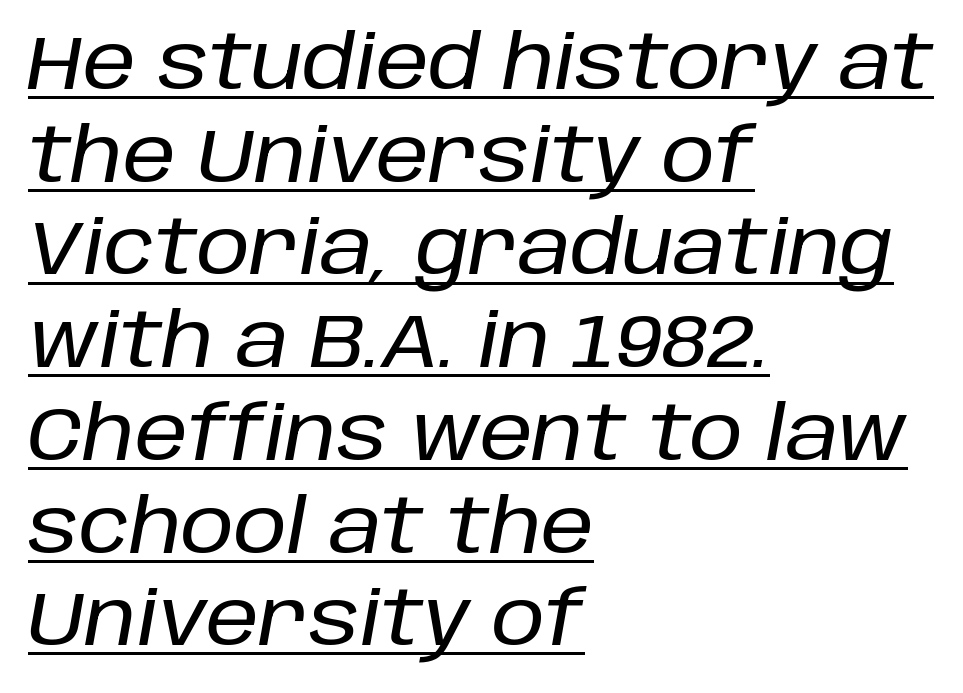
{"italic": "yes", "lean": "right", "slant_degrees": 10, "width": "normal", "stroke_contrast": "low", "x_height": "large", "monospaced": "no", "underline": "yes", "align": "left", "line_spacing_ratio": 1.22, "letter_spacing": "normal", "letter_spacing_em": 0.0, "glyph_px": 76}
